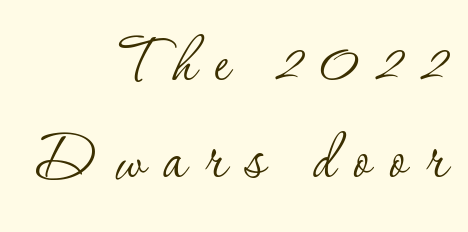
The image shows 75 px thin serif type; set right-aligned, normal line spacing (1.3x), unusually wide letter spacing (+0.25 em), not underlined; low stroke contrast and a small x-height.
